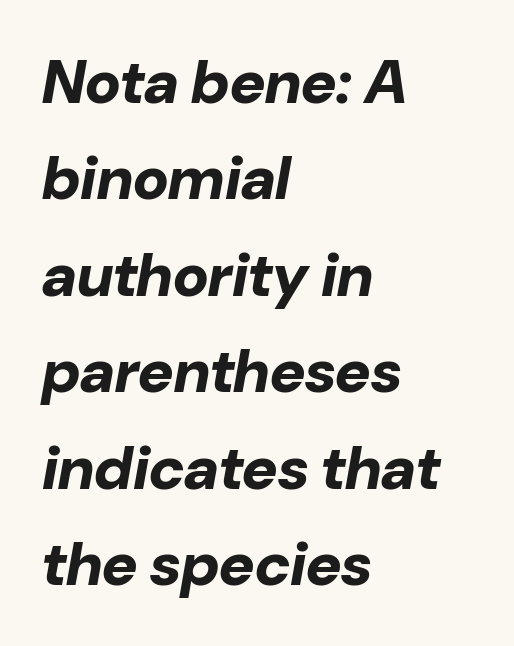
Q: Is the text bold? A: Yes.
Q: Is the text italic (slanted)? A: Yes, it leans right by about 10 degrees.
Q: Is the text underlined? A: No.
Q: How is the paragraph aligned? A: Left-aligned.
Q: Is the spacing between letters normal or unusually wide? A: Normal.
Q: Is the spacing between lines tight, normal or loose? A: Normal.
Q: Width (condensed, normal, or wide)? A: Normal.
Q: Stroke contrast? A: Low.
Q: x-height? A: Medium.
Q: Monospaced? A: No.
